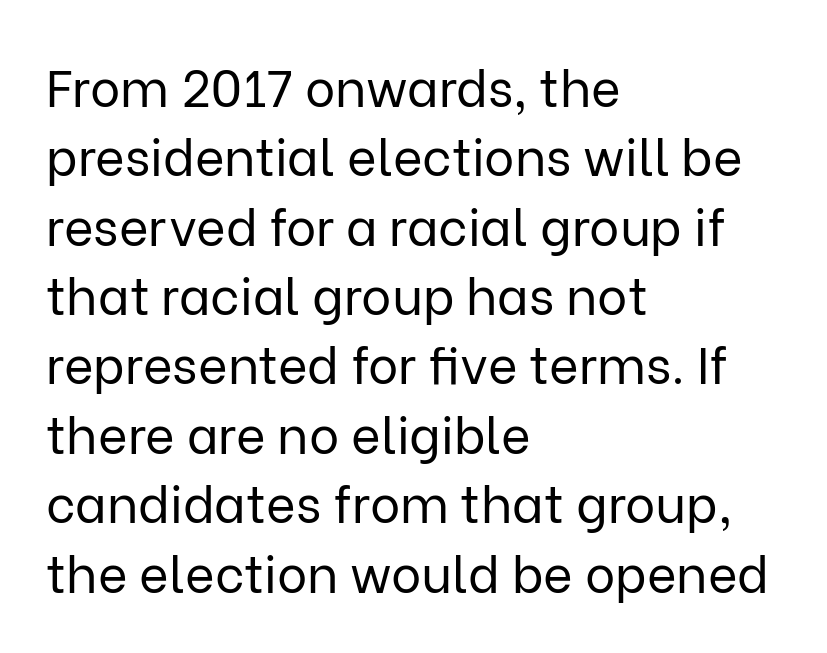
{"serif": "no", "italic": "no", "bold": "no", "weight": "regular", "width": "normal", "stroke_contrast": "low", "x_height": "medium", "monospaced": "no", "underline": "no", "align": "left", "line_spacing": "normal", "line_spacing_ratio": 1.36, "letter_spacing": "normal", "letter_spacing_em": 0.0, "glyph_px": 51}
